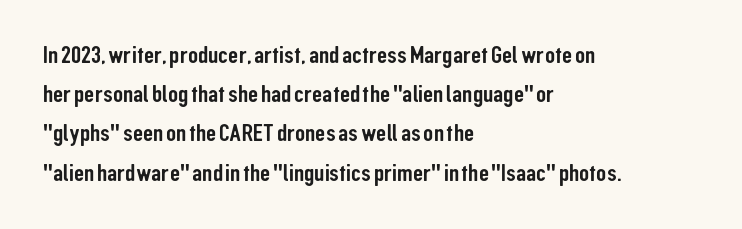
The foot of each line stays bare and open. Upright lettering throughout. Characters follow at the spacing the type designer built in. Line spacing here is normal.
